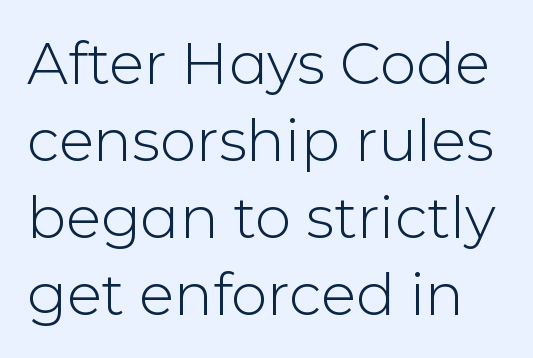
Serifs: no, the terminals of the letterforms are clean. This sample uses an upright cut, with every glyph sitting square on the baseline. Descender tails drop into unmarked territory. The face looks like a standard text weight, possibly lighter.
